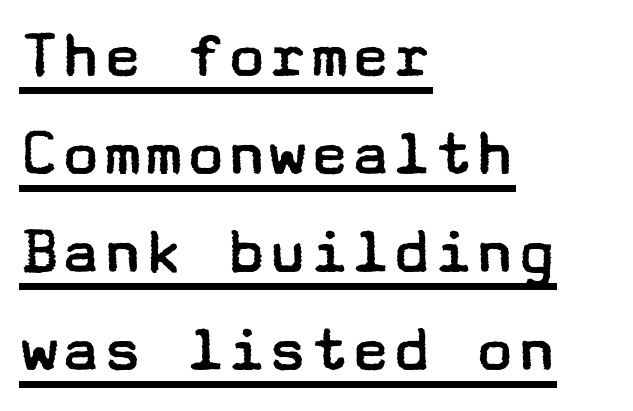
The image shows 69 px regular-weight, wide sans-serif type, upright; set left-aligned, normal line spacing (1.42x), normal letter spacing, underlined; low stroke contrast and a medium x-height.
